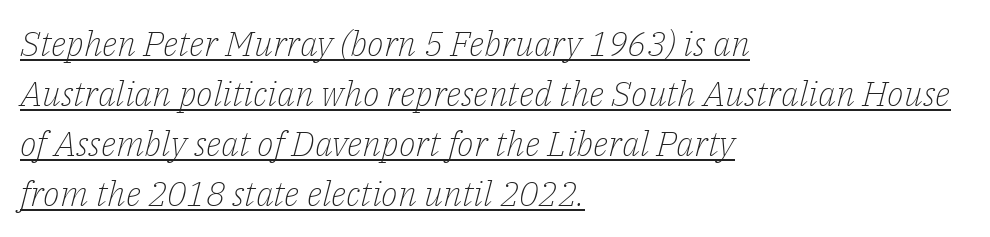
Yep, those are serifs on the letters. Somebody hit Ctrl+U on this one — the words are underlined. Does the lettering tilt? It does — this is italic. The weight tops out at a normal text grade. How are the letters spaced? Ordinarily, with no added tracking. The space between consecutive lines is moderate.
